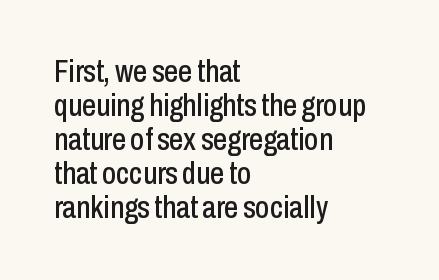
{"serif": "no", "italic": "no", "width": "condensed", "stroke_contrast": "low", "x_height": "medium", "monospaced": "no", "underline": "no", "align": "left", "line_spacing": "tight", "line_spacing_ratio": 1.1, "letter_spacing": "normal", "letter_spacing_em": 0.0, "glyph_px": 31}
